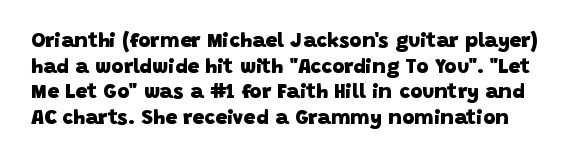
{"bold": "yes", "underline": "no", "line_spacing_ratio": 1.22, "letter_spacing": "normal", "letter_spacing_em": 0.0, "glyph_px": 21}
